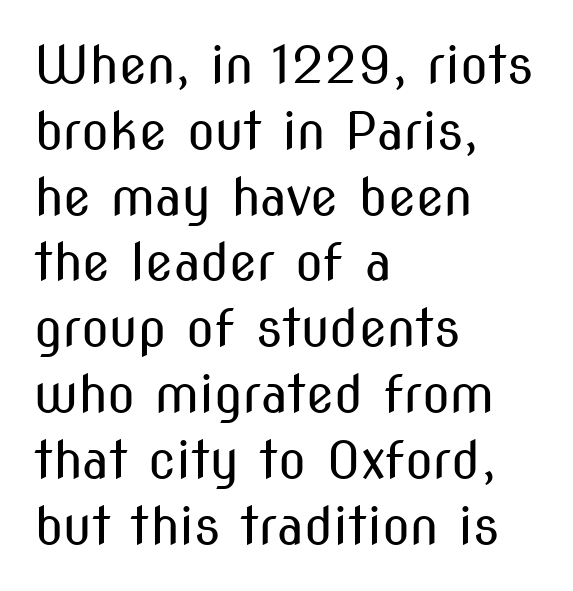
Q: Is the text bold? A: No.
Q: Is the text italic (slanted)? A: No, it is upright.
Q: Is the typeface a serif or a sans-serif typeface? A: Sans-serif.
Q: Is the text underlined? A: No.
Q: How is the paragraph aligned? A: Left-aligned.
Q: Is the spacing between letters normal or unusually wide? A: Normal.
Q: Is the spacing between lines tight, normal or loose? A: Normal.
Q: Width (condensed, normal, or wide)? A: Condensed.
Q: Stroke contrast? A: Medium.
Q: x-height? A: Medium.
Q: Monospaced? A: No.
